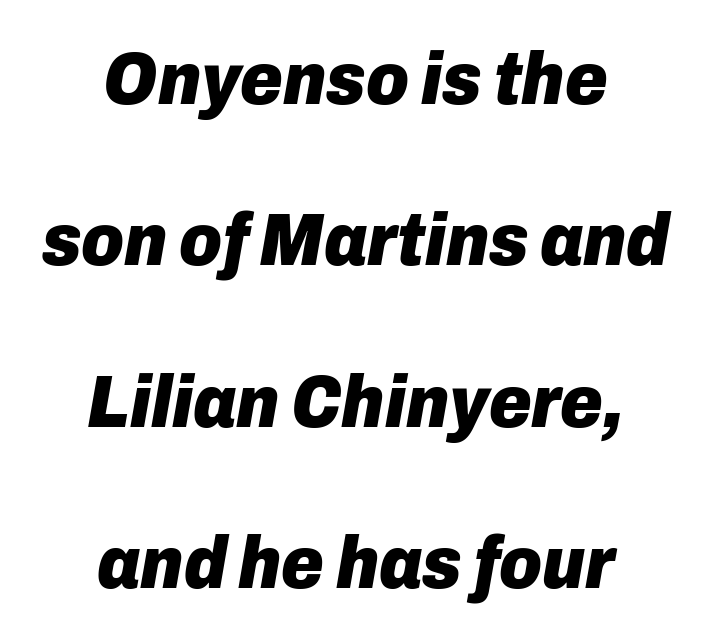
A centered setting, common on invitations and titles, is used for this passage. The sample has been set heavy, in full bold. When letters slant like this, we call the style italic. The block of text is sparse from top to bottom, with ample space between rows.
